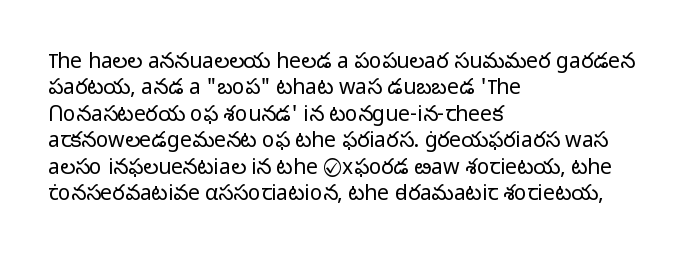
The image shows 21 px text type, upright; set left-aligned, normal line spacing (1.26x), normal letter spacing, not underlined.
